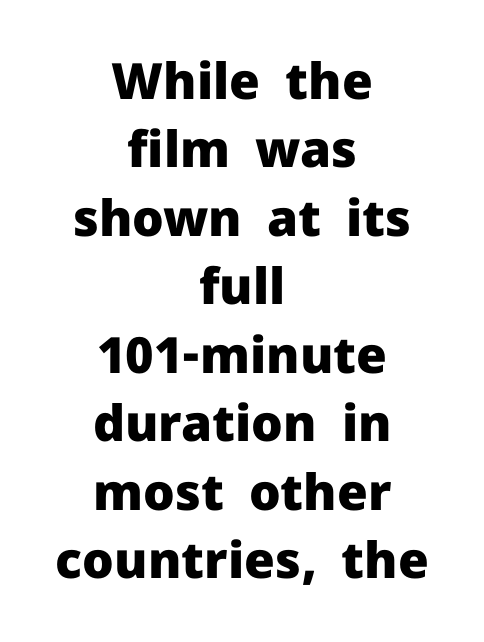
Q: Is the text bold? A: Yes.
Q: Is the text italic (slanted)? A: No, it is upright.
Q: Is the typeface a serif or a sans-serif typeface? A: Sans-serif.
Q: Is the text underlined? A: No.
Q: How is the paragraph aligned? A: Centered.
Q: Is the spacing between letters normal or unusually wide? A: Normal.
Q: Is the spacing between lines tight, normal or loose? A: Normal.
Q: Width (condensed, normal, or wide)? A: Normal.
Q: Stroke contrast? A: Low.
Q: x-height? A: Medium.
Q: Monospaced? A: No.
